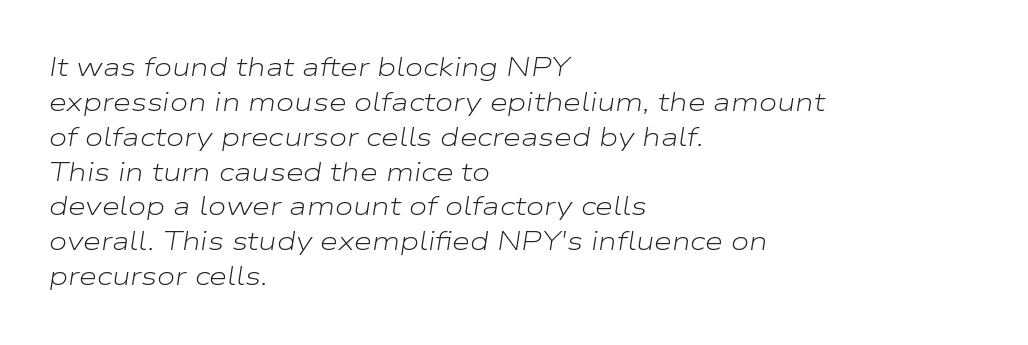
Short note: letters normally spaced. Line beginnings align vertically; line endings do not. Weight class: somewhere from thin through regular. If you drew a line through each stem, it would be angled. The foot of each line stays bare and open.
